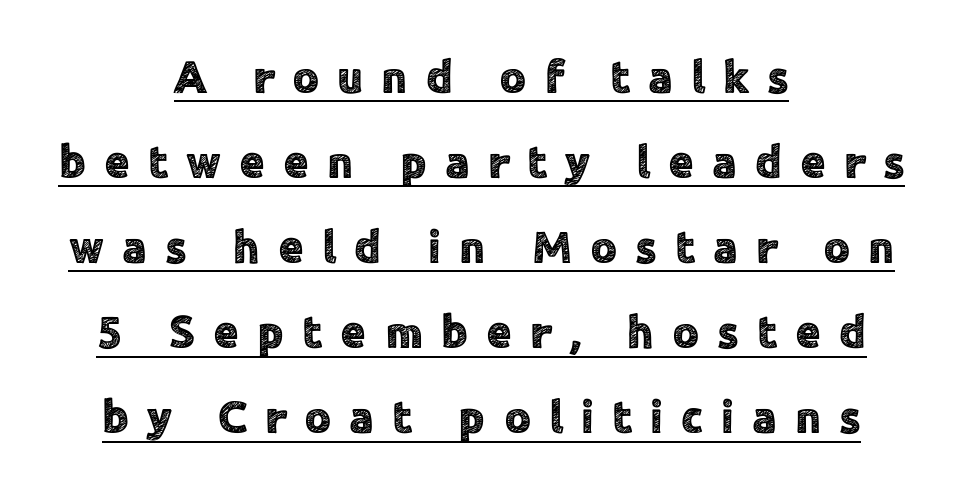
{"serif": "no", "italic": "no", "width": "normal", "x_height": "medium", "monospaced": "no", "underline": "yes", "align": "center", "line_spacing_ratio": 1.85, "letter_spacing": "wide", "letter_spacing_em": 0.39, "glyph_px": 46}
